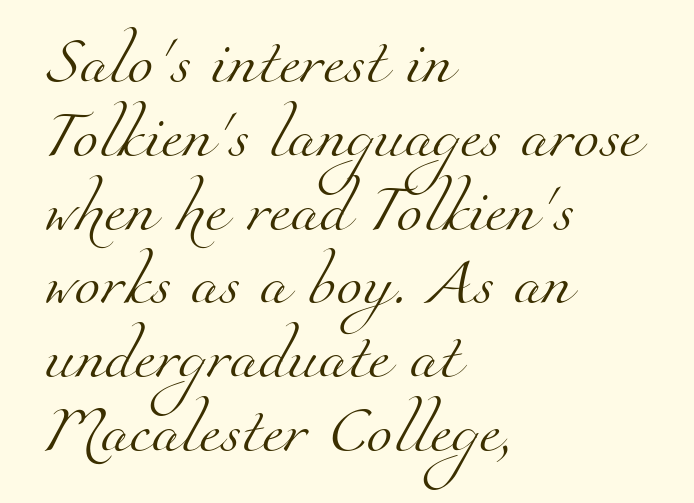
{"serif": "yes", "bold": "no", "weight": "light", "width": "normal", "stroke_contrast": "medium", "x_height": "small", "monospaced": "no", "underline": "no", "align": "left", "line_spacing": "normal", "line_spacing_ratio": 1.57, "letter_spacing": "normal", "letter_spacing_em": 0.0, "glyph_px": 47}
